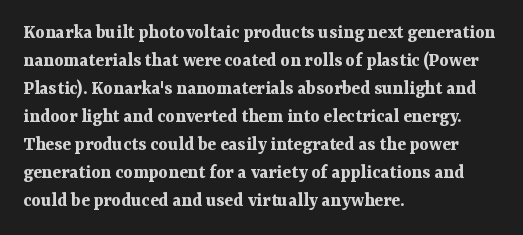
Its strokes are broad and dark, the hallmark of bold type. Plain, unruled lines of type. The paragraph shown leans on its left margin. Reading down the column, the eye jumps a familiar distance to each next line. Vertical strokes here are truly vertical.
